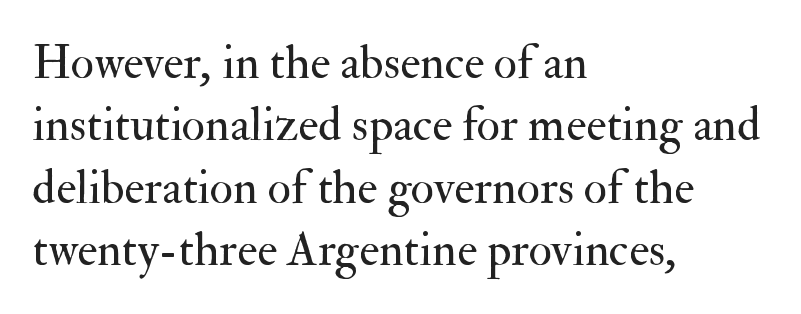
Q: Is the text bold? A: No.
Q: Is the text italic (slanted)? A: No, it is upright.
Q: Is the typeface a serif or a sans-serif typeface? A: Serif.
Q: Is the text underlined? A: No.
Q: How is the paragraph aligned? A: Left-aligned.
Q: Is the spacing between letters normal or unusually wide? A: Normal.
Q: Is the spacing between lines tight, normal or loose? A: Normal.
Q: Width (condensed, normal, or wide)? A: Normal.
Q: Stroke contrast? A: Medium.
Q: x-height? A: Small.
Q: Monospaced? A: No.
